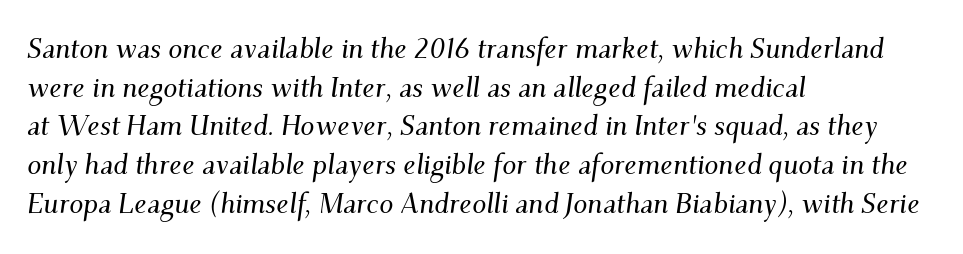
{"serif": "yes", "italic": "yes", "lean": "right", "slant_degrees": 9, "width": "normal", "stroke_contrast": "medium", "x_height": "small", "monospaced": "no", "underline": "no", "align": "left", "line_spacing": "normal", "line_spacing_ratio": 1.38, "letter_spacing": "normal", "letter_spacing_em": 0.0, "glyph_px": 28}
